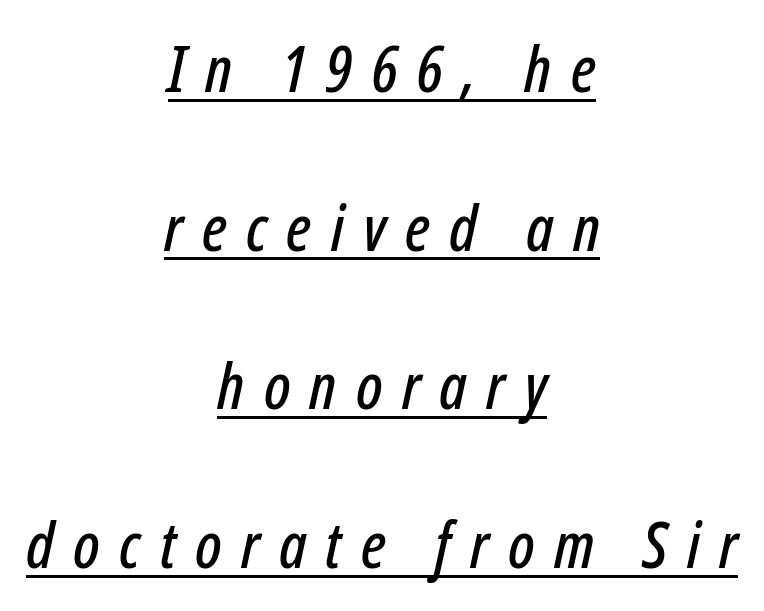
Q: Is the text italic (slanted)? A: Yes, it leans right by about 12 degrees.
Q: Is the text underlined? A: Yes.
Q: How is the paragraph aligned? A: Centered.
Q: Is the spacing between letters normal or unusually wide? A: Unusually wide.
Q: Is the spacing between lines tight, normal or loose? A: Loose.
Q: Width (condensed, normal, or wide)? A: Condensed.
Q: Stroke contrast? A: Low.
Q: x-height? A: Medium.
Q: Monospaced? A: No.
